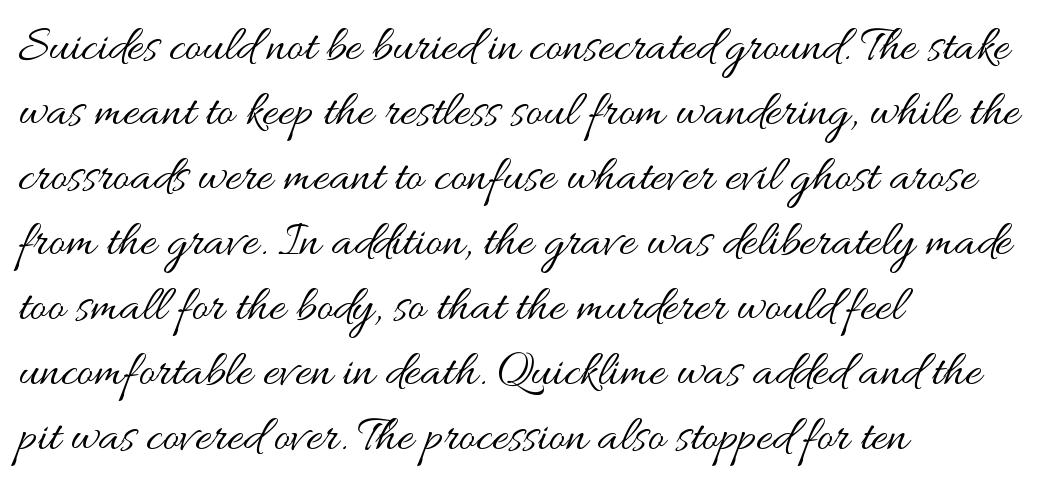
Q: Is the text bold? A: No.
Q: Is the text italic (slanted)? A: Yes.
Q: Is the text underlined? A: No.
Q: How is the paragraph aligned? A: Left-aligned.
Q: Is the spacing between letters normal or unusually wide? A: Normal.
Q: Is the spacing between lines tight, normal or loose? A: Normal.
Q: Width (condensed, normal, or wide)? A: Wide.
Q: Stroke contrast? A: Medium.
Q: x-height? A: Small.
Q: Monospaced? A: No.
